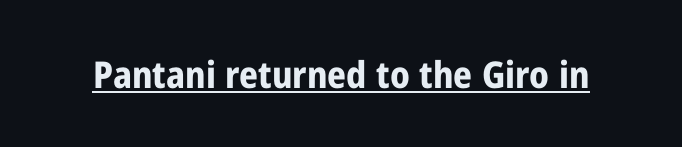
The letters carry no serifs — their stems end cleanly without finishing strokes. In terms of posture, this sample is upright. Looks like someone drew a line under every word here. Character widths vary here, with narrow letters taking less room than wide ones. The strokes are fattened all the way to bold. No extra tracking has been applied to these lines.
